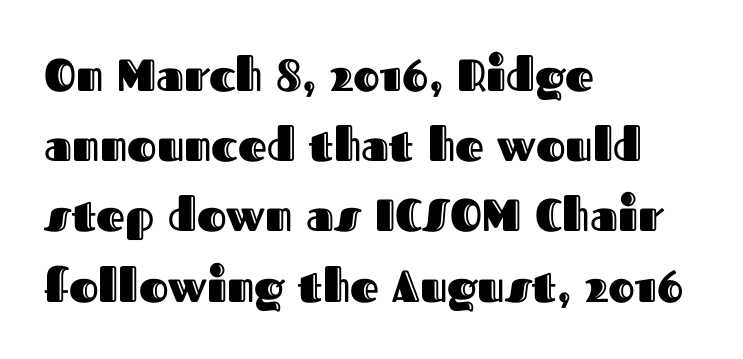
Words float on clear page, feet unadorned. Reading down the block, your eye returns to a fixed left position each line. The letters advance in unequal steps, a hallmark of proportional type. Honestly, the row spacing looks completely unremarkable. This is roman type, the default non-slanted kind. Nobody touched the tracking dial on this one.
